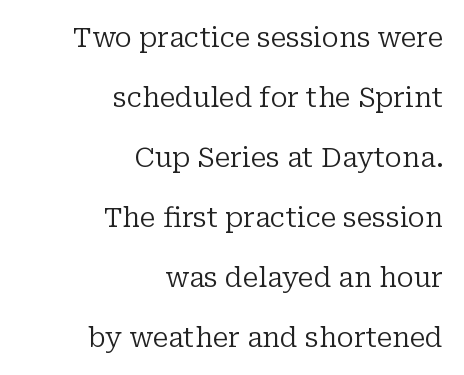
Q: Is the text bold? A: No.
Q: Is the text italic (slanted)? A: No, it is upright.
Q: Is the text underlined? A: No.
Q: How is the paragraph aligned? A: Right-aligned.
Q: Is the spacing between letters normal or unusually wide? A: Normal.
Q: Is the spacing between lines tight, normal or loose? A: Loose.
